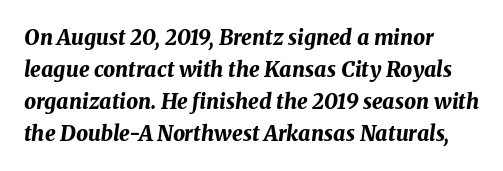
Q: Is the text bold? A: Yes.
Q: Is the text italic (slanted)? A: Yes, it leans right by about 8 degrees.
Q: Is the text underlined? A: No.
Q: Is the spacing between letters normal or unusually wide? A: Normal.
Q: Is the spacing between lines tight, normal or loose? A: Normal.
